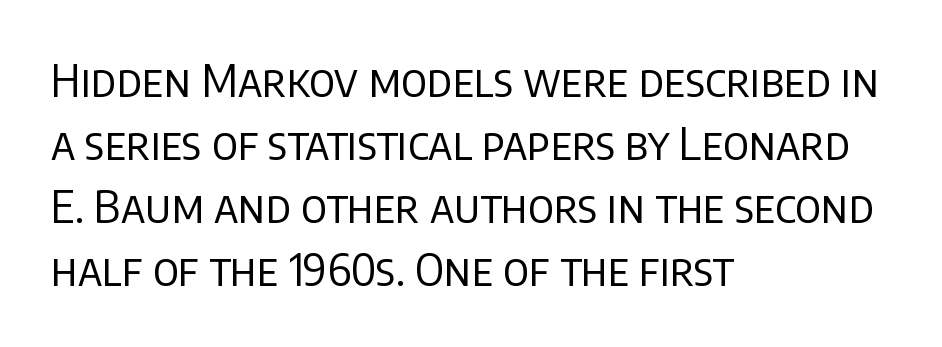
{"serif": "no", "italic": "no", "bold": "no", "weight": "regular", "width": "normal", "stroke_contrast": "low", "x_height": "large", "monospaced": "no", "underline": "no", "align": "left", "line_spacing": "normal", "line_spacing_ratio": 1.43, "letter_spacing": "normal", "letter_spacing_em": 0.0, "glyph_px": 44}
